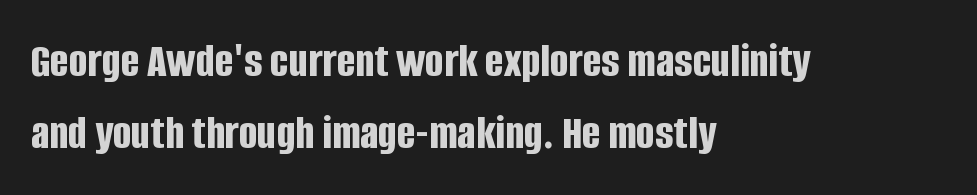
{"serif": "no", "italic": "no", "bold": "yes", "weight": "bold", "width": "condensed", "stroke_contrast": "low", "x_height": "large", "monospaced": "no", "underline": "no", "align": "left", "line_spacing": "normal", "line_spacing_ratio": 1.47, "letter_spacing": "normal", "letter_spacing_em": 0.0, "glyph_px": 49}
